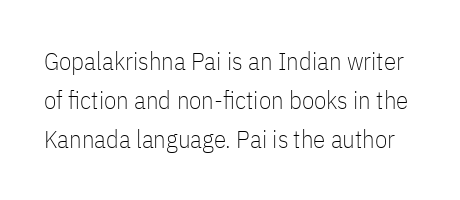
Q: Is the text bold? A: No.
Q: Is the text italic (slanted)? A: No, it is upright.
Q: Is the text underlined? A: No.
Q: Is the spacing between letters normal or unusually wide? A: Normal.
Q: Is the spacing between lines tight, normal or loose? A: Normal.
